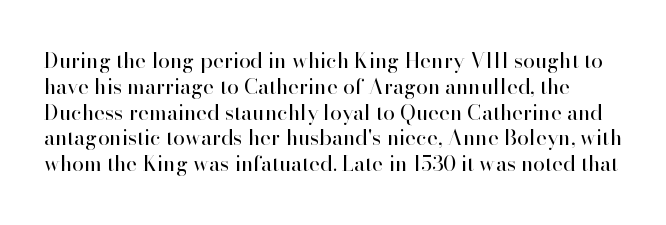
{"italic": "no", "bold": "no", "underline": "no", "line_spacing_ratio": 1.23, "letter_spacing": "normal", "letter_spacing_em": 0.0, "glyph_px": 21}
